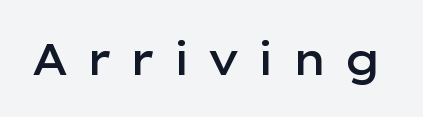
The image shows 44 px semibold, wide sans-serif type, upright; set unusually wide letter spacing (+0.36 em), not underlined; low stroke contrast and a medium x-height.
